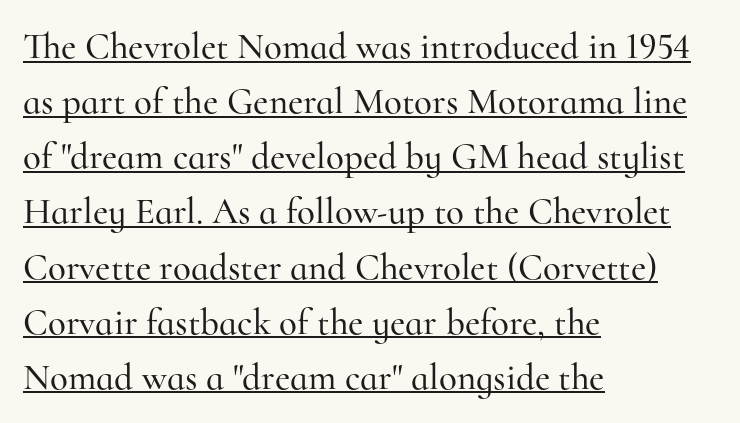
Spacing verdict: proportional, widths tailored to each character. This sample carries an underscore along the baseline area. Vertical spacing — default. Glyph-to-glyph distance matches everyday printed text. Visually the block forms a straight wall on the left and a jagged coastline on the right.
